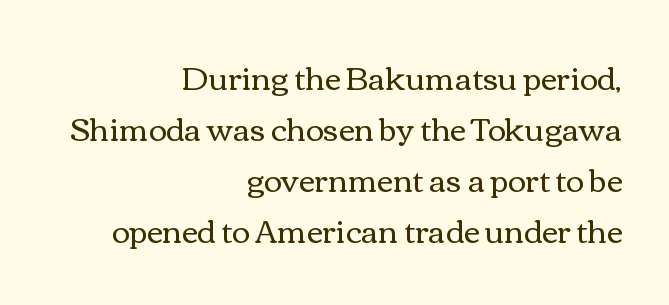
{"italic": "no", "bold": "no", "weight": "regular", "width": "wide", "x_height": "medium", "monospaced": "no", "underline": "no", "align": "right", "line_spacing": "normal", "line_spacing_ratio": 1.64, "letter_spacing": "normal", "letter_spacing_em": 0.0, "glyph_px": 31}
